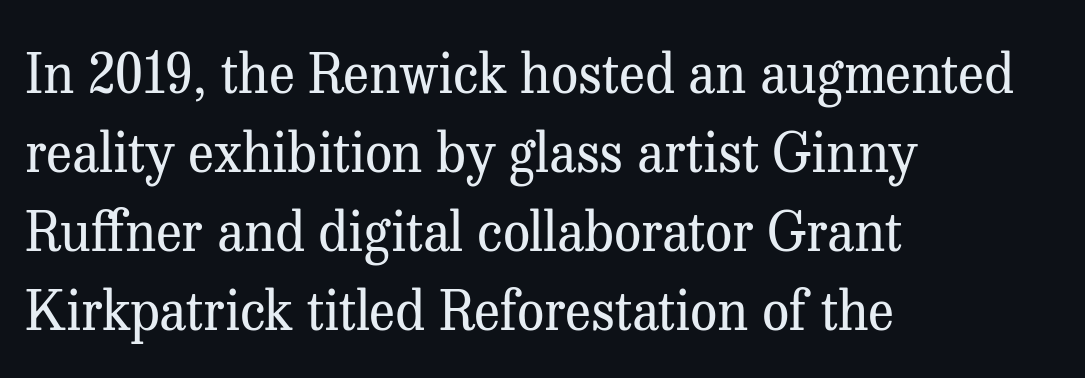
Q: Is the text bold? A: No.
Q: Is the text italic (slanted)? A: No, it is upright.
Q: Is the typeface a serif or a sans-serif typeface? A: Serif.
Q: Is the text underlined? A: No.
Q: How is the paragraph aligned? A: Left-aligned.
Q: Is the spacing between letters normal or unusually wide? A: Normal.
Q: Is the spacing between lines tight, normal or loose? A: Normal.
Q: Width (condensed, normal, or wide)? A: Normal.
Q: Stroke contrast? A: Medium.
Q: x-height? A: Medium.
Q: Monospaced? A: No.
